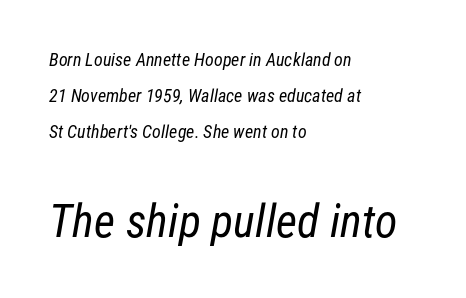
Q: Is the text bold? A: No.
Q: Is the typeface a serif or a sans-serif typeface? A: Sans-serif.
Q: Is the text underlined? A: No.
Q: How is the paragraph aligned? A: Left-aligned.
Q: Is the spacing between letters normal or unusually wide? A: Normal.
Q: Is the spacing between lines tight, normal or loose? A: Loose.
Q: Which block of text is set in a larger size, the first (top) or the second (bottom)? A: The second (bottom) one.
Q: Width (condensed, normal, or wide)? A: Condensed.
Q: Stroke contrast? A: Low.
Q: x-height? A: Medium.
Q: Monospaced? A: No.
